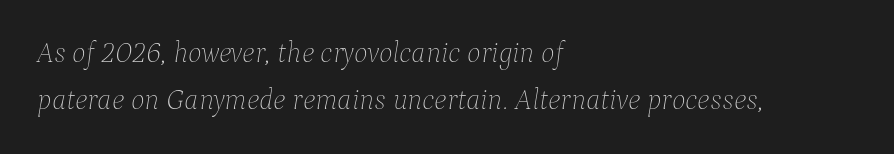
The image shows 29 px thin type, italic (leaning right); set left-aligned, normal line spacing (1.61x), normal letter spacing, not underlined; low stroke contrast and a medium x-height.
